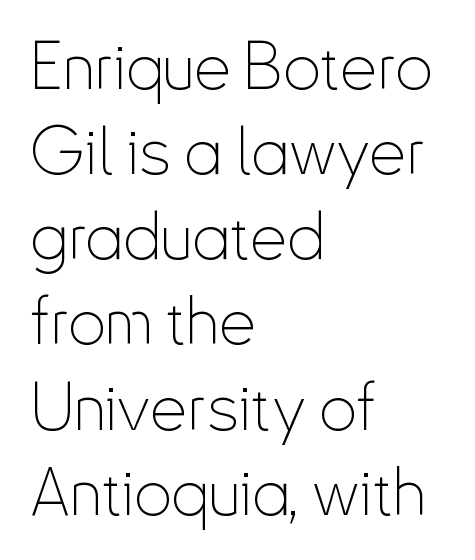
{"serif": "no", "italic": "no", "bold": "no", "weight": "thin", "width": "condensed", "stroke_contrast": "low", "x_height": "small", "monospaced": "no", "underline": "no", "align": "left", "line_spacing": "normal", "line_spacing_ratio": 1.29, "letter_spacing": "normal", "letter_spacing_em": 0.0, "glyph_px": 66}
